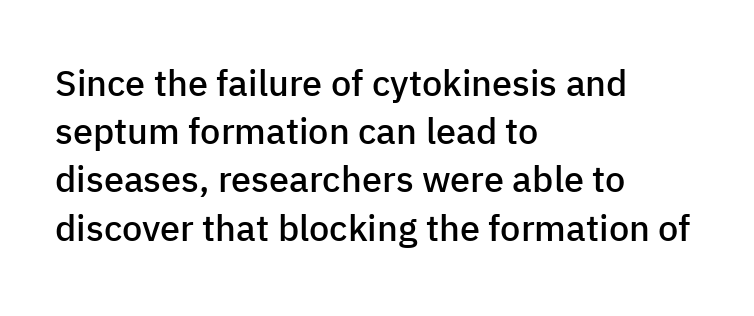
The lettering holds an erect, upright posture throughout. Each line starts at the same left margin while the right side varies. Look at the bottom of the vertical strokes: they stop flat, with no serifs. Words appear dense and cohesive because spacing is normal. Do the characters align in a grid? No, the font is proportional. Vertically, the passage feels balanced, rows spaced as you'd expect.
